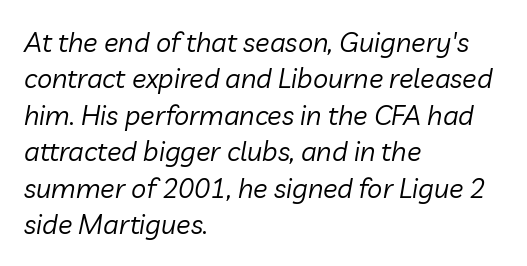
Q: Is the text bold? A: No.
Q: Is the text italic (slanted)? A: Yes, it leans right by about 10 degrees.
Q: Is the text underlined? A: No.
Q: How is the paragraph aligned? A: Left-aligned.
Q: Is the spacing between letters normal or unusually wide? A: Normal.
Q: Is the spacing between lines tight, normal or loose? A: Normal.
